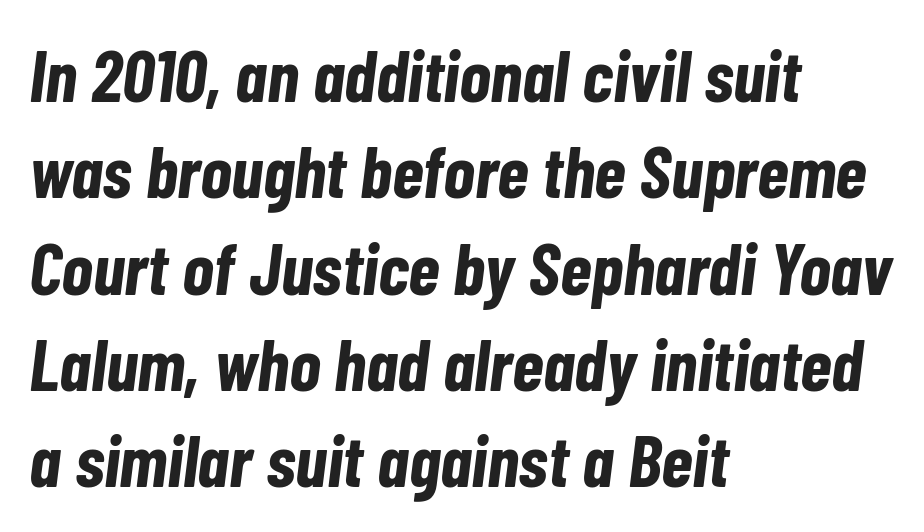
{"italic": "yes", "lean": "right", "slant_degrees": 7, "bold": "yes", "weight": "bold", "width": "condensed", "stroke_contrast": "low", "x_height": "medium", "monospaced": "no", "underline": "no", "align": "left", "line_spacing": "normal", "line_spacing_ratio": 1.32, "letter_spacing": "normal", "letter_spacing_em": 0.0, "glyph_px": 73}
